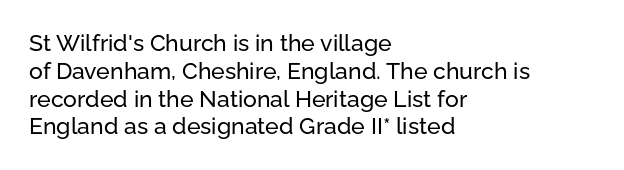
Q: Is the text italic (slanted)? A: No, it is upright.
Q: Is the text underlined? A: No.
Q: How is the paragraph aligned? A: Left-aligned.
Q: Is the spacing between letters normal or unusually wide? A: Normal.
